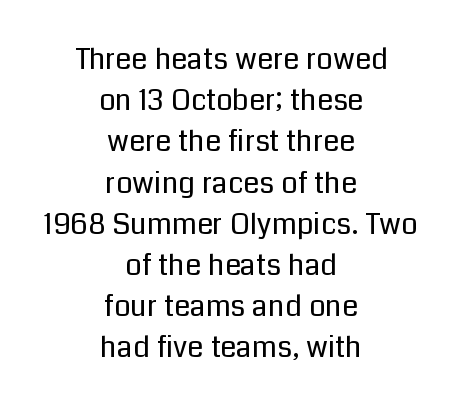
The image shows 29 px regular-weight sans-serif type, upright; set centered, normal line spacing (1.42x), normal letter spacing, not underlined; low stroke contrast and a medium x-height.
